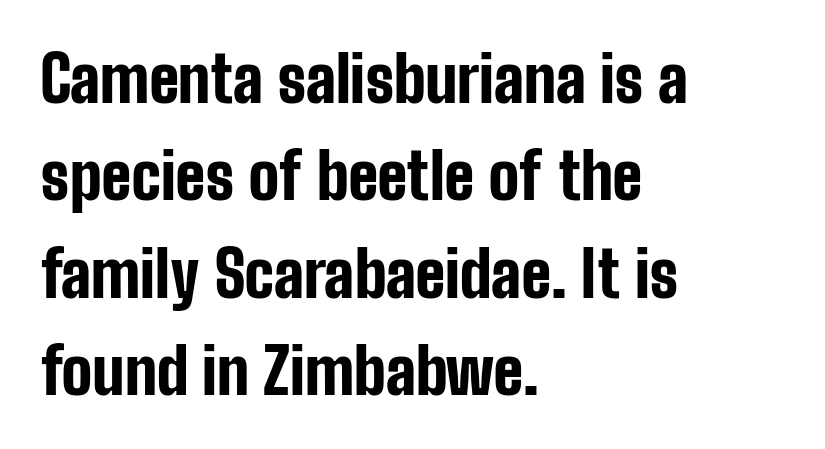
Q: Is the text bold? A: Yes.
Q: Is the text italic (slanted)? A: No, it is upright.
Q: Is the typeface a serif or a sans-serif typeface? A: Sans-serif.
Q: Is the text underlined? A: No.
Q: How is the paragraph aligned? A: Left-aligned.
Q: Is the spacing between letters normal or unusually wide? A: Normal.
Q: Is the spacing between lines tight, normal or loose? A: Normal.
Q: Width (condensed, normal, or wide)? A: Condensed.
Q: Stroke contrast? A: Low.
Q: x-height? A: Medium.
Q: Monospaced? A: No.
